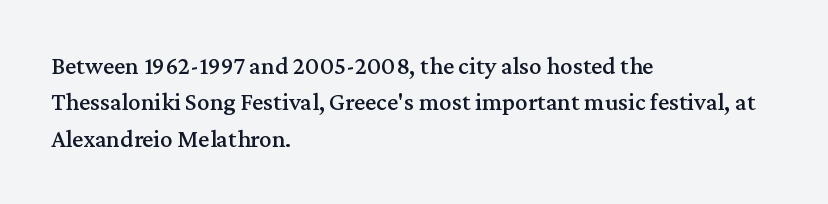
{"italic": "no", "underline": "no", "align": "left", "line_spacing": "normal", "line_spacing_ratio": 1.46, "letter_spacing": "normal", "letter_spacing_em": 0.0, "glyph_px": 25}
